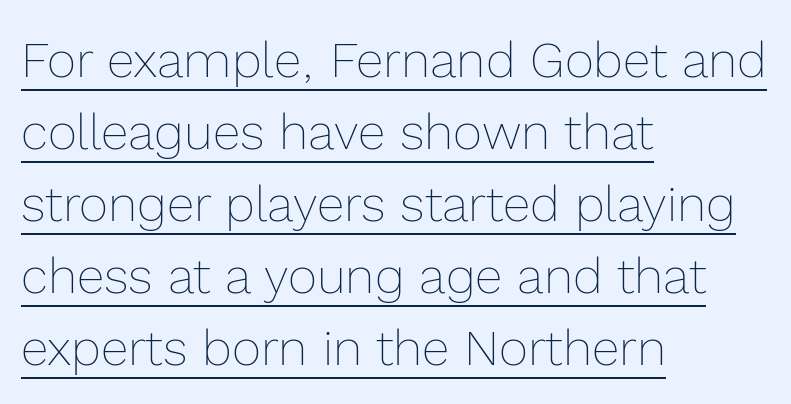
The line texture is even and compact thanks to regular tracking. The lettering holds an erect, upright posture throughout. Leftover space on each line is placed entirely after the last word. Line spacing here is normal. This sample has the flowing, uneven cadence of proportional lettering.
